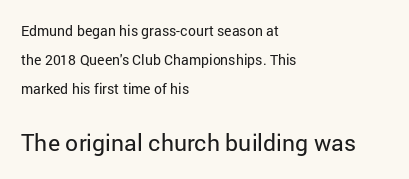
{"italic": "no", "bold": "no", "underline": "no", "align": "left", "line_spacing": "loose", "line_spacing_ratio": 2.06, "letter_spacing": "normal", "letter_spacing_em": 0.0, "larger_block": "second", "size_ratio": 1.64, "glyph_px": 23}
